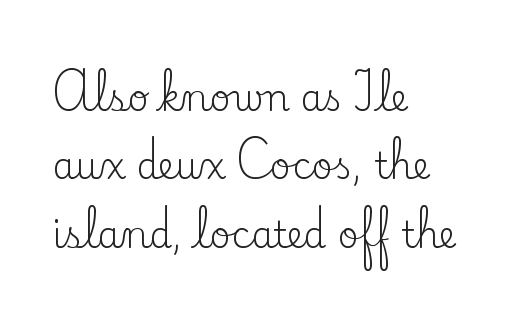
{"italic": "no", "bold": "no", "weight": "regular", "width": "normal", "stroke_contrast": "low", "x_height": "small", "monospaced": "no", "underline": "no", "align": "left", "line_spacing": "loose", "line_spacing_ratio": 1.9, "letter_spacing": "normal", "letter_spacing_em": 0.0, "glyph_px": 36}
